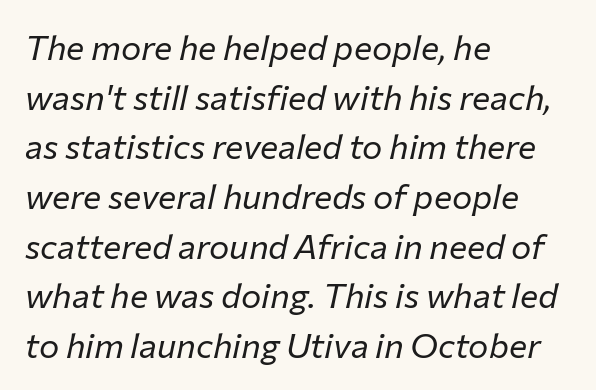
The image shows 34 px regular-weight type, italic (leaning right); set left-aligned, normal line spacing (1.46x), normal letter spacing, not underlined; low stroke contrast and a medium x-height.
